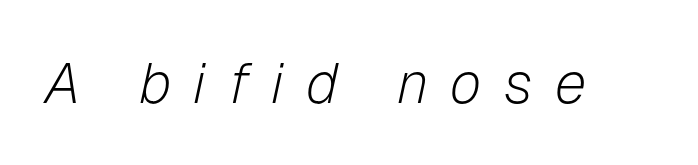
Q: Is the text bold? A: No.
Q: Is the text italic (slanted)? A: Yes, it leans right by about 12 degrees.
Q: Is the text underlined? A: No.
Q: Is the spacing between letters normal or unusually wide? A: Unusually wide.
Q: Width (condensed, normal, or wide)? A: Normal.
Q: Stroke contrast? A: Low.
Q: x-height? A: Medium.
Q: Monospaced? A: No.
